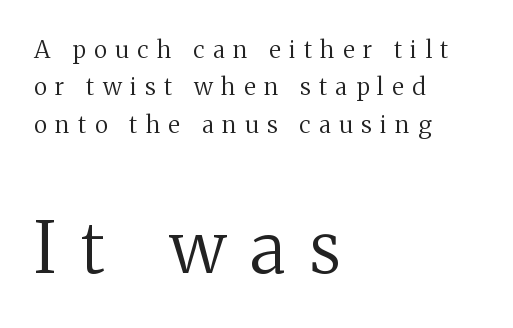
Q: Is the text bold? A: No.
Q: Is the text italic (slanted)? A: No, it is upright.
Q: Is the typeface a serif or a sans-serif typeface? A: Serif.
Q: Is the text underlined? A: No.
Q: How is the paragraph aligned? A: Left-aligned.
Q: Is the spacing between letters normal or unusually wide? A: Unusually wide.
Q: Is the spacing between lines tight, normal or loose? A: Normal.
Q: Which block of text is set in a larger size, the first (top) or the second (bottom)? A: The second (bottom) one.
Q: Width (condensed, normal, or wide)? A: Normal.
Q: Stroke contrast? A: Medium.
Q: x-height? A: Medium.
Q: Monospaced? A: No.
